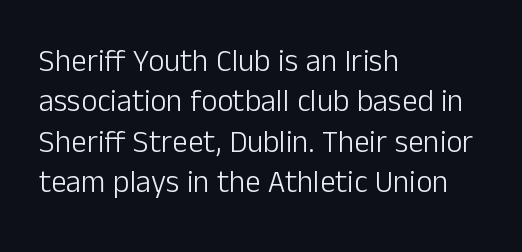
{"serif": "no", "italic": "no", "bold": "no", "weight": "light", "width": "normal", "stroke_contrast": "low", "x_height": "medium", "monospaced": "no", "underline": "no", "align": "left", "line_spacing": "normal", "line_spacing_ratio": 1.3, "letter_spacing": "normal", "letter_spacing_em": 0.0, "glyph_px": 31}
